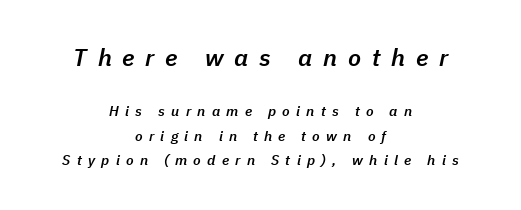
{"italic": "yes", "lean": "right", "slant_degrees": 11, "bold": "semi", "underline": "no", "align": "center", "line_spacing_ratio": 1.72, "letter_spacing": "wide", "letter_spacing_em": 0.45, "larger_block": "first", "size_ratio": 1.71, "glyph_px": 24}
